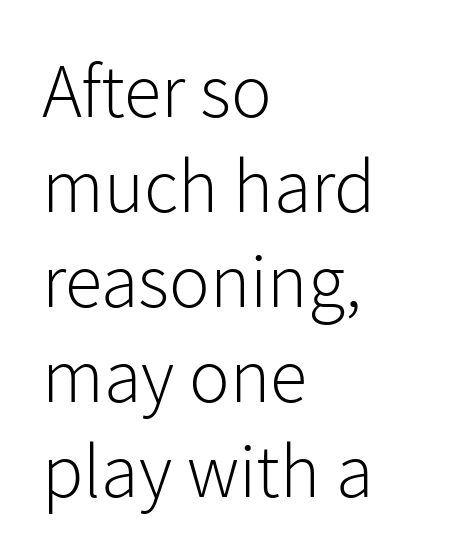
A bare baseline throughout the passage. In terms of letterform style, serifs are entirely absent. Here the glyphs are tracked normally, forming tight word shapes. Every stem runs plumb, perpendicular to the baseline. Does the copy run flush right? No — it runs flush left.
